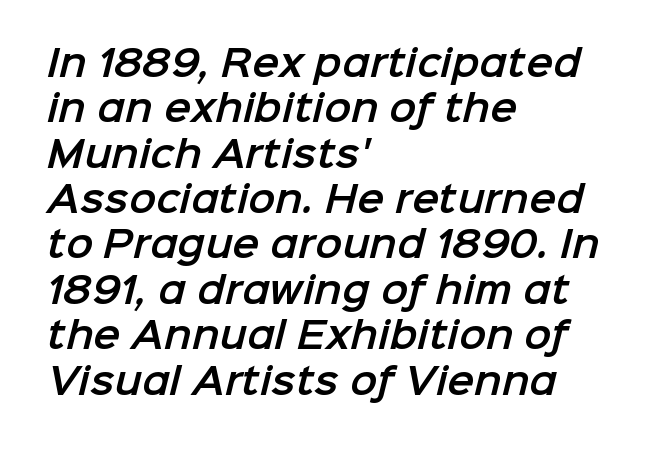
The image shows 36 px sans-serif type; set left-aligned, normal line spacing (1.26x), normal letter spacing, not underlined; low stroke contrast and a medium x-height.
